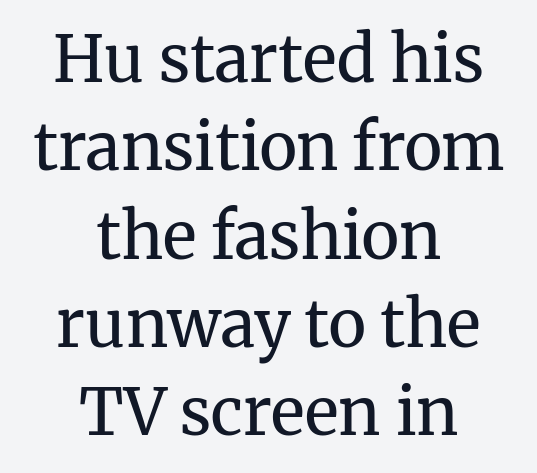
{"serif": "yes", "italic": "no", "bold": "no", "weight": "regular", "width": "normal", "stroke_contrast": "medium", "x_height": "medium", "monospaced": "no", "underline": "no", "align": "center", "line_spacing": "normal", "line_spacing_ratio": 1.38, "letter_spacing": "normal", "letter_spacing_em": 0.0, "glyph_px": 64}
